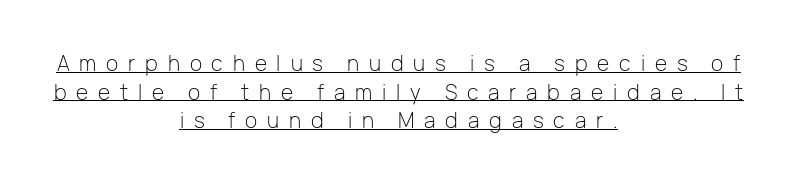
The face used here appears with an underline applied. The passage shown is not bold in any degree. The lettering holds an erect, upright posture throughout. If you measured baseline to baseline, you'd find a middling distance. Visually the block forms a symmetrical silhouette, jagged on both flanks.
